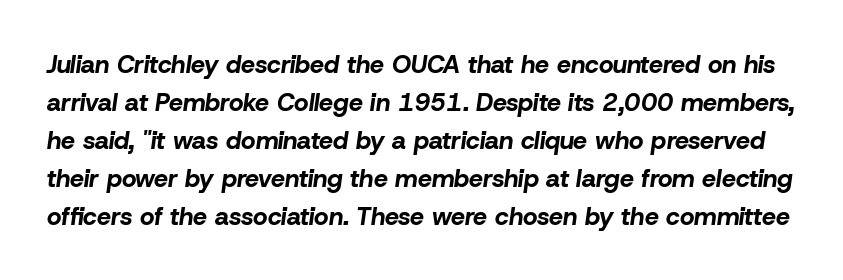
The image shows 25 px bold type, italic (leaning right); set normal line spacing (1.52x), normal letter spacing, not underlined.
